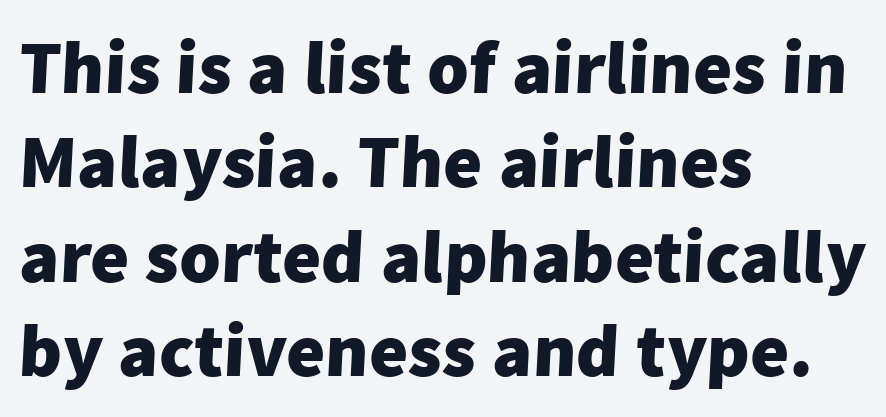
The letters advance in unequal steps, a hallmark of proportional type. Is the letter spacing exaggerated? No — it looks like the ordinary default. The text was rendered using a sans face with plain stroke endings. This rendering uses left alignment, leaving the right contour irregular. This sample keeps an unexceptional amount of space between lines. Does the weight exceed regular? Yes, all the way to bold.
